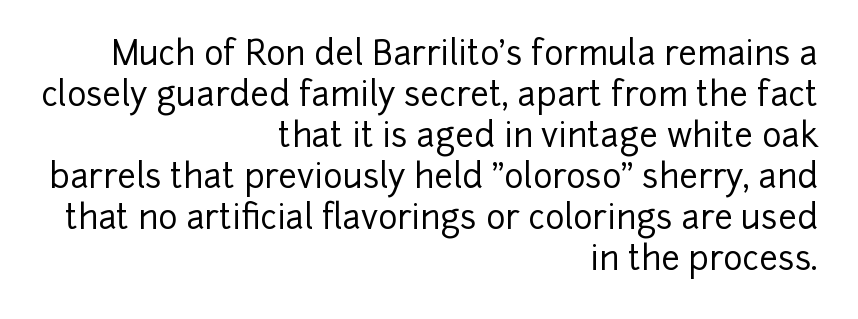
{"serif": "no", "italic": "no", "width": "normal", "stroke_contrast": "low", "x_height": "medium", "monospaced": "no", "underline": "no", "align": "right", "line_spacing_ratio": 1.24, "letter_spacing": "normal", "letter_spacing_em": 0.0, "glyph_px": 33}
